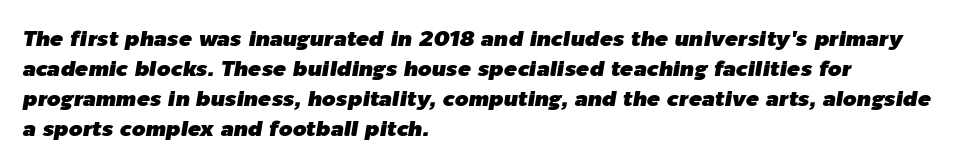
{"italic": "yes", "lean": "right", "slant_degrees": 9, "underline": "no", "align": "left", "line_spacing": "normal", "line_spacing_ratio": 1.36, "letter_spacing": "normal", "letter_spacing_em": 0.0, "glyph_px": 22}
